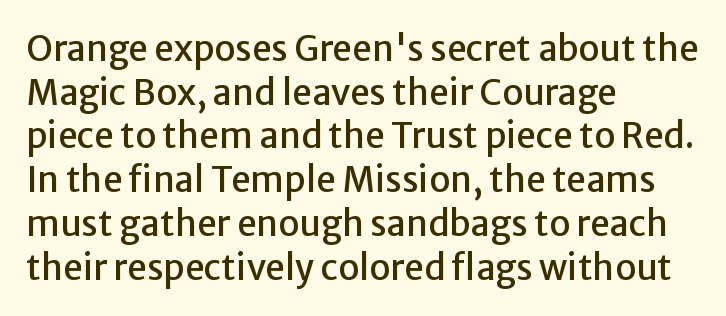
The image shows 35 px sans-serif type, upright; set left-aligned, normal line spacing (1.25x), normal letter spacing, not underlined; low stroke contrast and a medium x-height.
